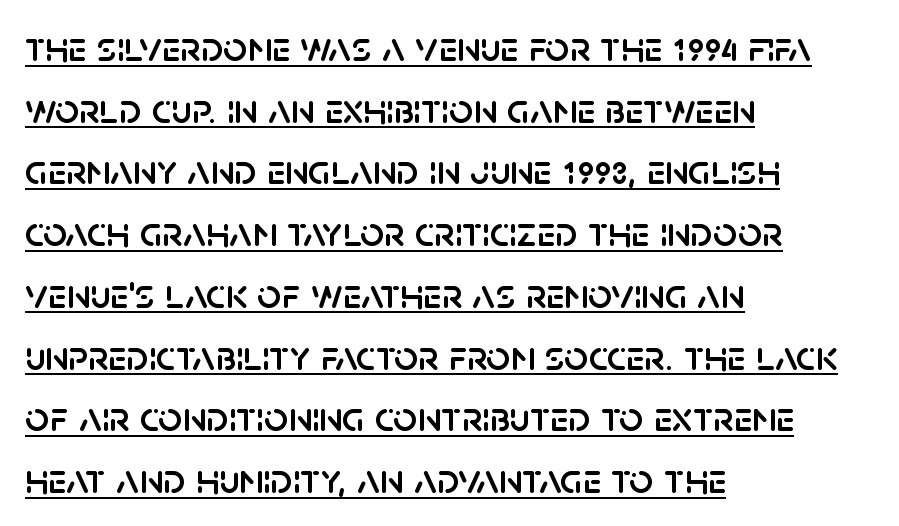
The image shows 42 px sans-serif type, upright; set left-aligned, normal line spacing (1.47x), normal letter spacing, underlined; low stroke contrast and a large x-height.
